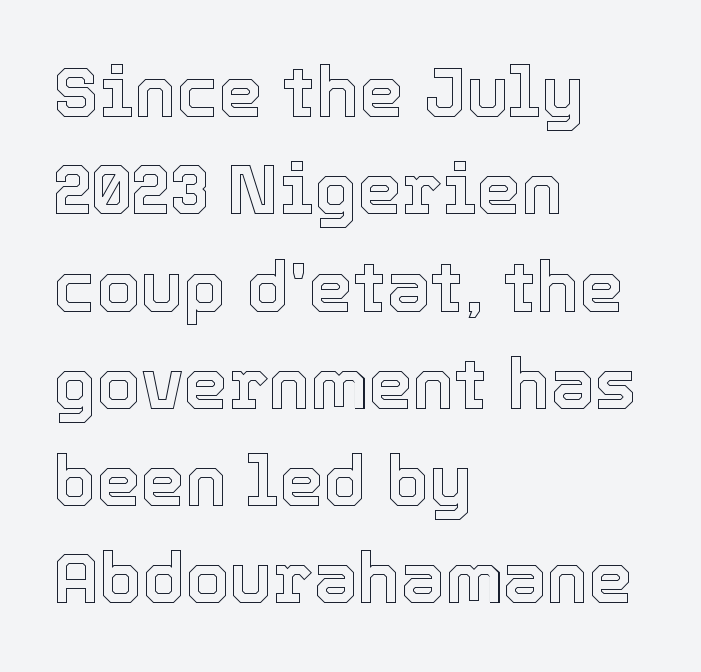
{"italic": "no", "width": "normal", "x_height": "medium", "monospaced": "no", "underline": "no", "align": "left", "line_spacing": "normal", "line_spacing_ratio": 1.37, "letter_spacing": "normal", "letter_spacing_em": 0.0, "glyph_px": 71}
